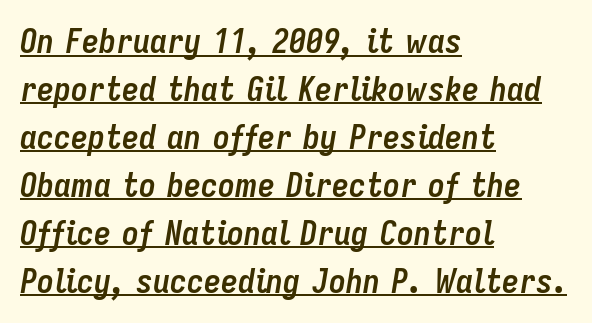
Q: Is the text bold? A: Yes.
Q: Is the text italic (slanted)? A: Yes, it leans right by about 9 degrees.
Q: Is the text underlined? A: Yes.
Q: How is the paragraph aligned? A: Left-aligned.
Q: Is the spacing between letters normal or unusually wide? A: Normal.
Q: Is the spacing between lines tight, normal or loose? A: Normal.
Q: Width (condensed, normal, or wide)? A: Condensed.
Q: Stroke contrast? A: Low.
Q: x-height? A: Medium.
Q: Monospaced? A: No.
